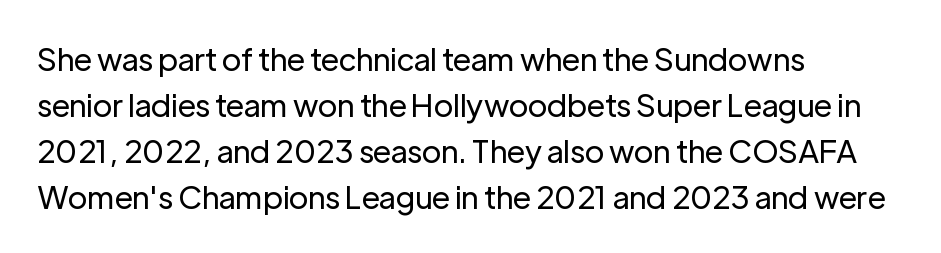
{"serif": "no", "italic": "no", "bold": "no", "weight": "regular", "width": "normal", "stroke_contrast": "low", "x_height": "medium", "monospaced": "no", "underline": "no", "align": "left", "line_spacing": "normal", "line_spacing_ratio": 1.48, "letter_spacing": "normal", "letter_spacing_em": 0.0, "glyph_px": 31}
